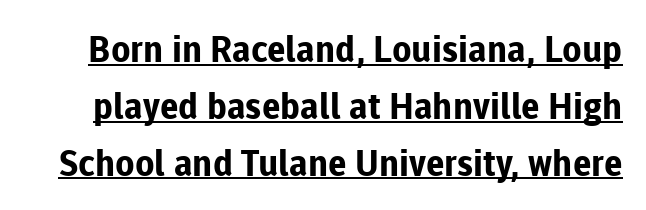
The image shows 36 px bold sans-serif type, upright; set normal line spacing (1.58x), normal letter spacing, underlined; low stroke contrast and a medium x-height.
